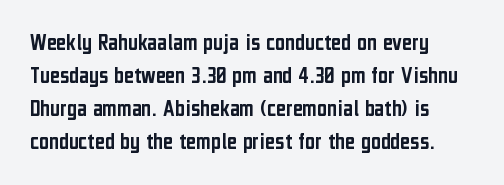
{"italic": "no", "underline": "no", "align": "left", "line_spacing": "normal", "line_spacing_ratio": 1.38, "letter_spacing": "normal", "letter_spacing_em": 0.0, "glyph_px": 24}
